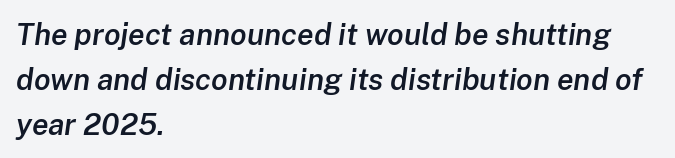
Q: Is the text bold? A: Semi-bold.
Q: Is the text italic (slanted)? A: Yes, it leans right by about 8 degrees.
Q: Is the text underlined? A: No.
Q: How is the paragraph aligned? A: Left-aligned.
Q: Is the spacing between letters normal or unusually wide? A: Normal.
Q: Is the spacing between lines tight, normal or loose? A: Normal.
Q: Width (condensed, normal, or wide)? A: Normal.
Q: Stroke contrast? A: Low.
Q: x-height? A: Medium.
Q: Monospaced? A: No.
